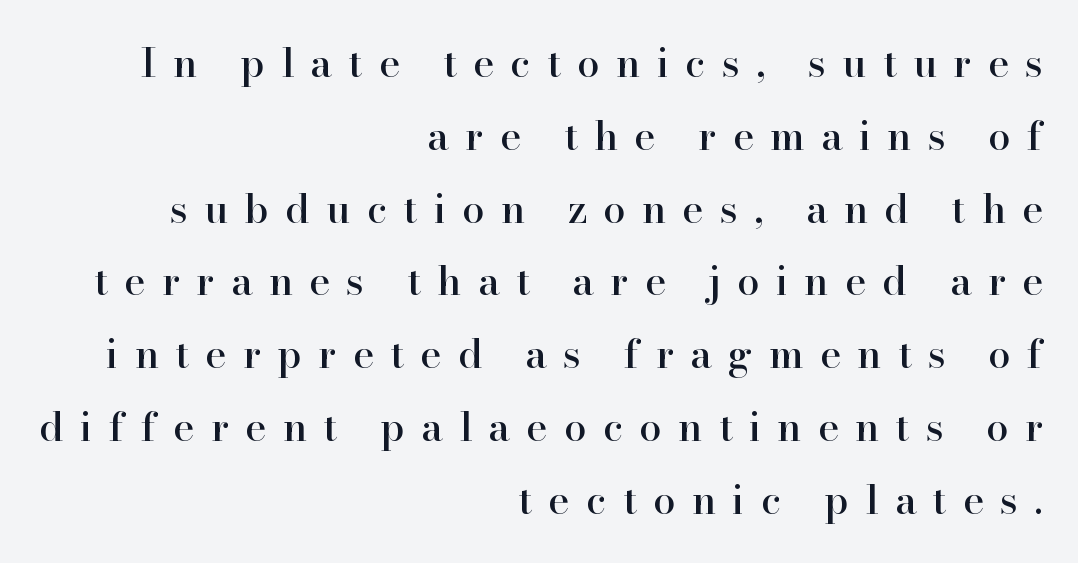
Q: Is the text italic (slanted)? A: No, it is upright.
Q: Is the typeface a serif or a sans-serif typeface? A: Serif.
Q: Is the text underlined? A: No.
Q: How is the paragraph aligned? A: Right-aligned.
Q: Is the spacing between letters normal or unusually wide? A: Unusually wide.
Q: Width (condensed, normal, or wide)? A: Normal.
Q: Stroke contrast? A: High.
Q: x-height? A: Small.
Q: Monospaced? A: No.
